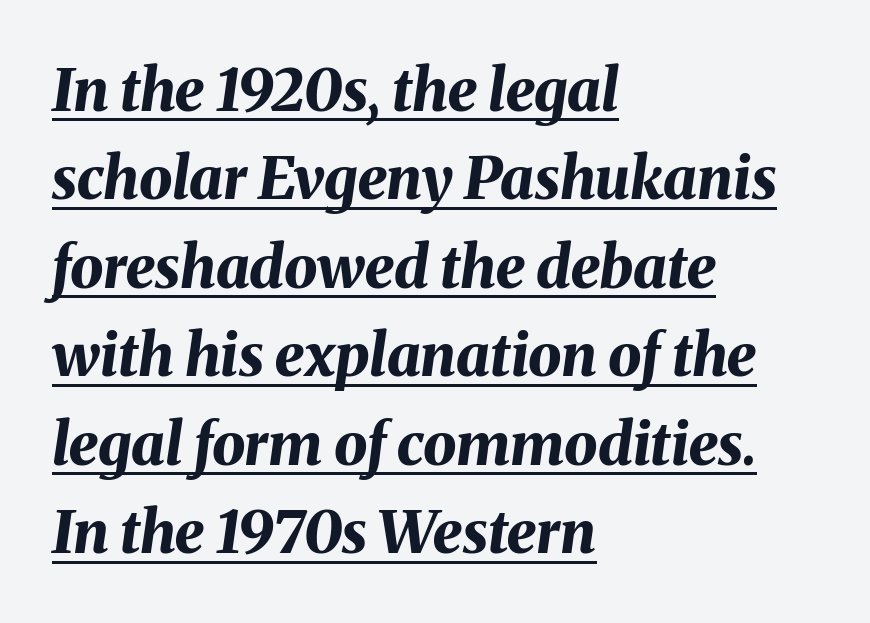
When letters slant like this, we call the style italic. A continuous stroke trails under the words, as in a hyperlink. Letter spacing: default. The lines in this sample share a left origin and differ only in where they stop.
